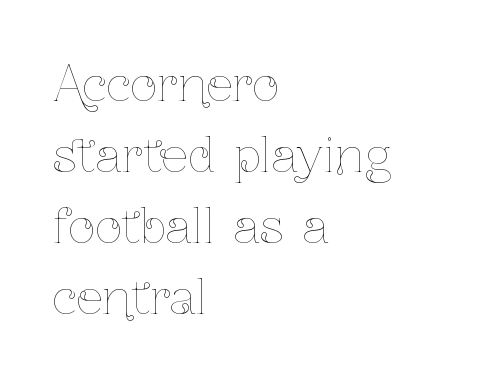
{"italic": "no", "bold": "no", "weight": "thin", "width": "condensed", "stroke_contrast": "low", "x_height": "medium", "monospaced": "no", "underline": "no", "align": "left", "line_spacing": "normal", "line_spacing_ratio": 1.51, "letter_spacing": "normal", "letter_spacing_em": 0.0, "glyph_px": 47}
